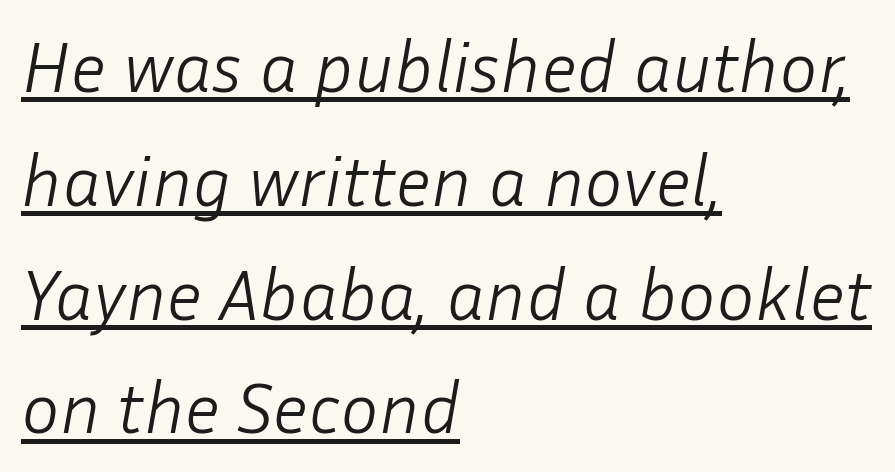
{"italic": "yes", "lean": "right", "slant_degrees": 10, "bold": "no", "weight": "light", "width": "normal", "stroke_contrast": "low", "x_height": "medium", "monospaced": "no", "underline": "yes", "align": "left", "line_spacing": "normal", "line_spacing_ratio": 1.58, "letter_spacing": "normal", "letter_spacing_em": 0.0, "glyph_px": 72}
